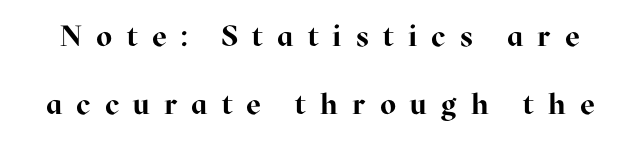
Q: Is the text bold? A: Yes.
Q: Is the text italic (slanted)? A: No, it is upright.
Q: Is the typeface a serif or a sans-serif typeface? A: Serif.
Q: Is the text underlined? A: No.
Q: Is the spacing between letters normal or unusually wide? A: Unusually wide.
Q: Is the spacing between lines tight, normal or loose? A: Loose.
Q: Width (condensed, normal, or wide)? A: Normal.
Q: Stroke contrast? A: High.
Q: x-height? A: Medium.
Q: Monospaced? A: No.
